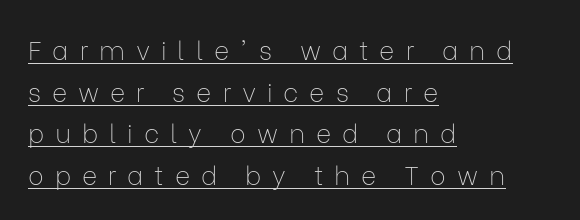
{"italic": "no", "bold": "no", "underline": "yes", "align": "left", "line_spacing": "normal", "line_spacing_ratio": 1.6, "letter_spacing": "wide", "letter_spacing_em": 0.42, "glyph_px": 26}
